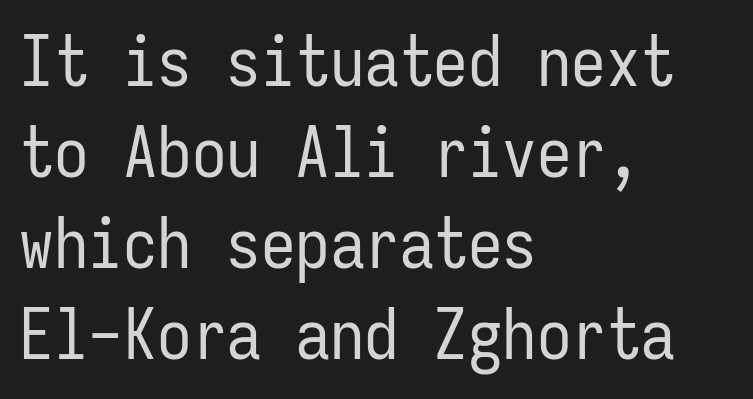
Q: Is the text bold? A: No.
Q: Is the text italic (slanted)? A: No, it is upright.
Q: Is the typeface a serif or a sans-serif typeface? A: Sans-serif.
Q: Is the text underlined? A: No.
Q: How is the paragraph aligned? A: Left-aligned.
Q: Is the spacing between letters normal or unusually wide? A: Normal.
Q: Is the spacing between lines tight, normal or loose? A: Normal.
Q: Width (condensed, normal, or wide)? A: Condensed.
Q: Stroke contrast? A: Low.
Q: x-height? A: Medium.
Q: Monospaced? A: Yes.
